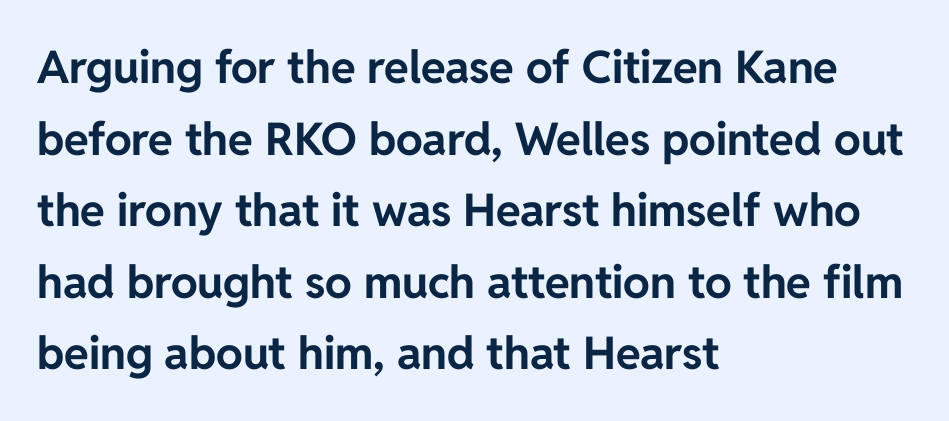
The image shows 45 px bold sans-serif type, upright; set left-aligned, normal line spacing (1.59x), normal letter spacing, not underlined; low stroke contrast and a medium x-height.
